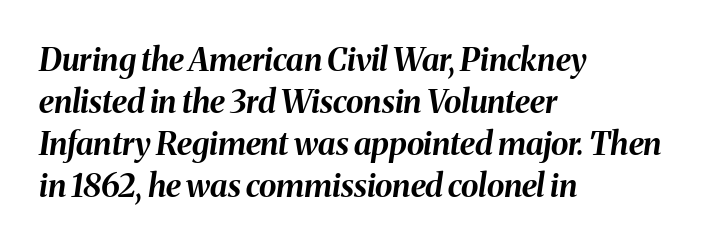
The letters sit at their default tracking, neither squeezed nor spread. In terms of leading, this rendering sits right in the middle. A student would call this left alignment; a typographer would say flush left, rag right. Strong, thick strokes mark this as bold type. A typesetter would call this proportional, since set widths differ per character.
